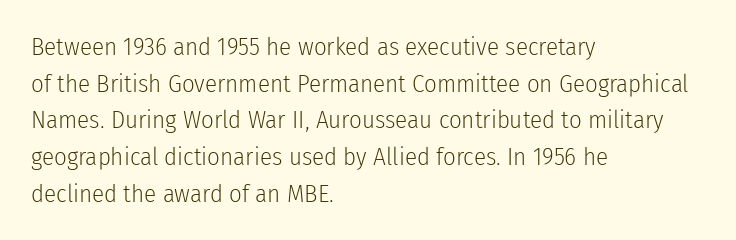
Weight: in the light-to-regular range. In CSS terms this would be text-align: left. The letters stand straight up with perfectly vertical stems. Each new line begins a customary step beneath the previous one. Characters follow at the spacing the type designer built in.
